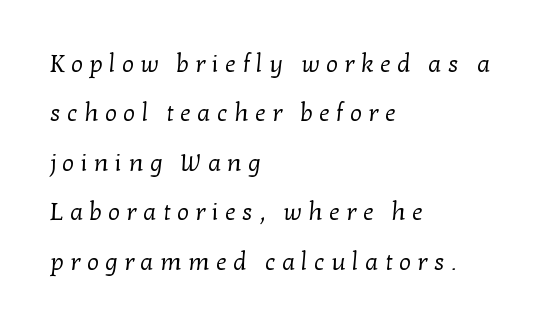
Q: Is the text bold? A: No.
Q: Is the text underlined? A: No.
Q: How is the paragraph aligned? A: Left-aligned.
Q: Is the spacing between letters normal or unusually wide? A: Unusually wide.
Q: Is the spacing between lines tight, normal or loose? A: Loose.
